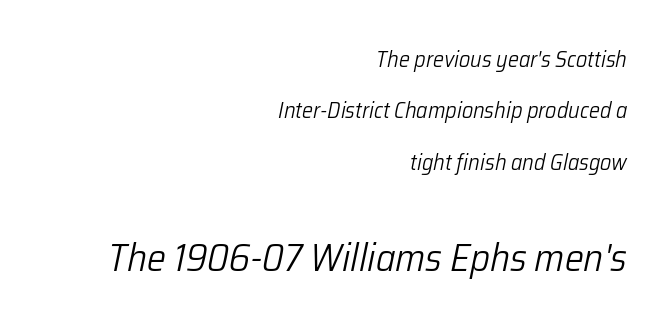
The image shows 38 px light type, italic (leaning right); set right-aligned, loose line spacing (2.34x), normal letter spacing, not underlined; the second (bottom) block is 1.73x larger; low stroke contrast and a medium x-height.
